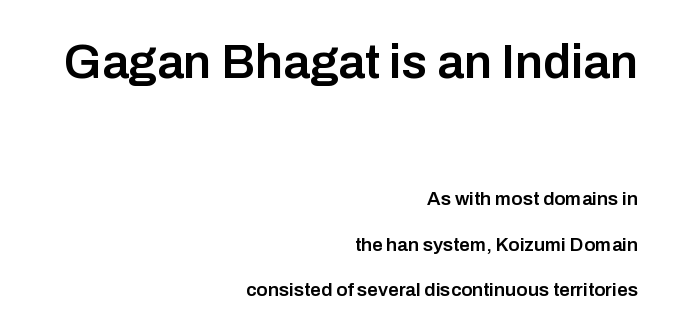
Q: Is the text bold? A: Semi-bold.
Q: Is the text italic (slanted)? A: No, it is upright.
Q: Is the typeface a serif or a sans-serif typeface? A: Sans-serif.
Q: Is the text underlined? A: No.
Q: How is the paragraph aligned? A: Right-aligned.
Q: Is the spacing between letters normal or unusually wide? A: Normal.
Q: Is the spacing between lines tight, normal or loose? A: Loose.
Q: Which block of text is set in a larger size, the first (top) or the second (bottom)? A: The first (top) one.
Q: Width (condensed, normal, or wide)? A: Normal.
Q: Stroke contrast? A: Low.
Q: x-height? A: Medium.
Q: Monospaced? A: No.
